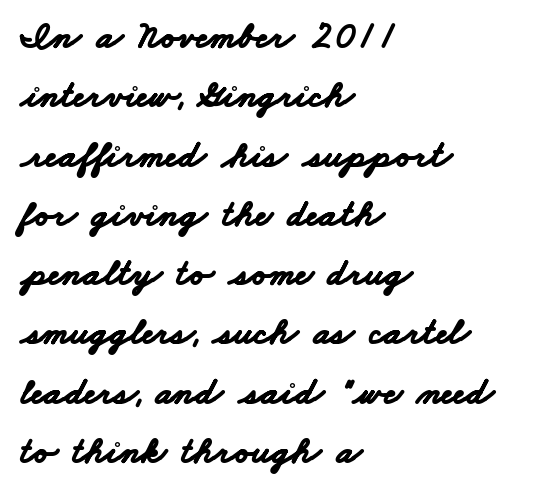
Q: Is the text bold? A: Yes.
Q: Is the typeface a serif or a sans-serif typeface? A: Sans-serif.
Q: Is the text underlined? A: No.
Q: How is the paragraph aligned? A: Left-aligned.
Q: Is the spacing between letters normal or unusually wide? A: Normal.
Q: Is the spacing between lines tight, normal or loose? A: Normal.
Q: Width (condensed, normal, or wide)? A: Wide.
Q: Stroke contrast? A: Low.
Q: x-height? A: Small.
Q: Monospaced? A: No.
